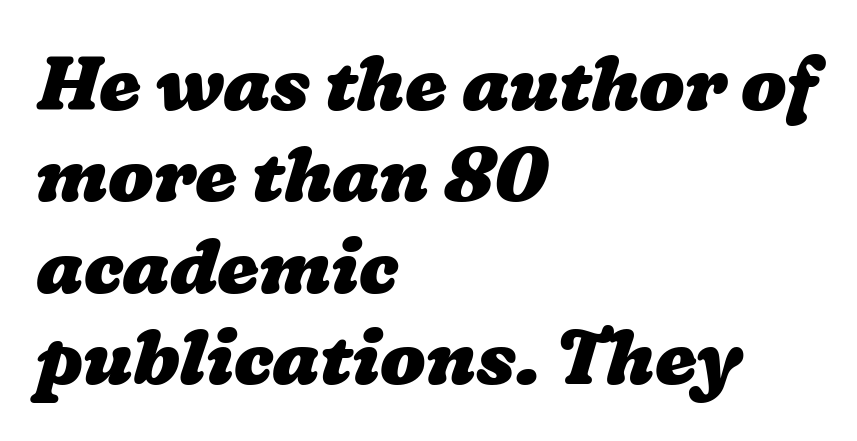
{"bold": "yes", "weight": "heavy", "width": "wide", "stroke_contrast": "low", "x_height": "medium", "monospaced": "no", "underline": "no", "align": "left", "line_spacing_ratio": 1.22, "letter_spacing": "normal", "letter_spacing_em": 0.0, "glyph_px": 75}
